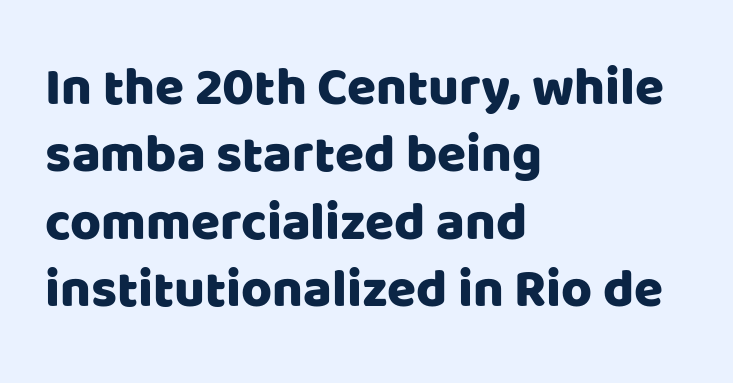
The image shows 53 px sans-serif type, upright; set left-aligned, normal line spacing (1.27x), normal letter spacing, not underlined; low stroke contrast and a large x-height.
